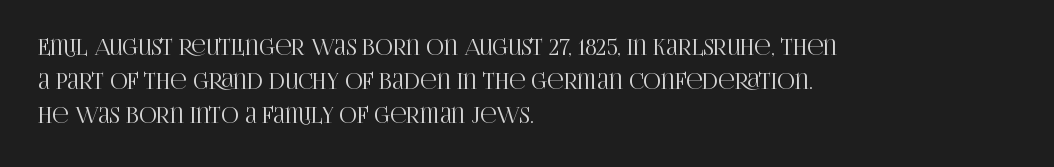
Students, observe: this is what conventionally led text looks like. This sample uses an upright cut, with every glyph sitting square on the baseline. A clean baseline with only descenders dipping below it. Each word holds together tightly as a unit, with standard inter-letter gaps.
